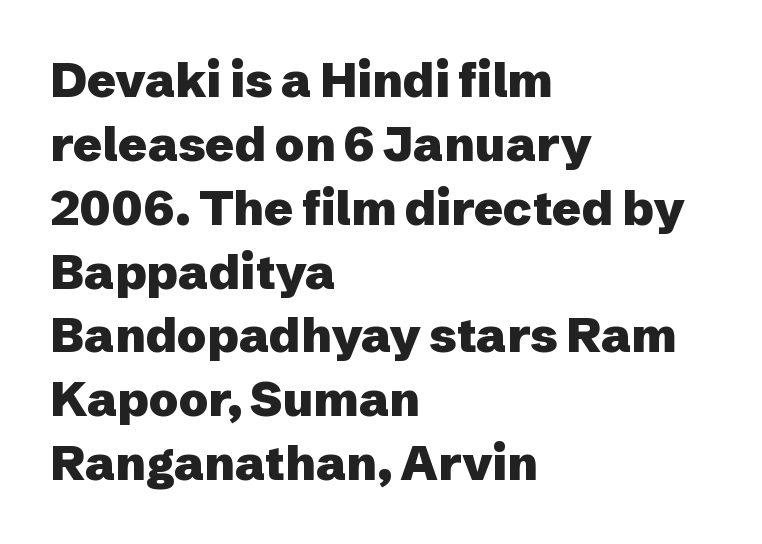
Q: Is the text bold? A: Yes.
Q: Is the text italic (slanted)? A: No, it is upright.
Q: Is the typeface a serif or a sans-serif typeface? A: Sans-serif.
Q: Is the text underlined? A: No.
Q: How is the paragraph aligned? A: Left-aligned.
Q: Is the spacing between letters normal or unusually wide? A: Normal.
Q: Is the spacing between lines tight, normal or loose? A: Normal.
Q: Width (condensed, normal, or wide)? A: Normal.
Q: Stroke contrast? A: Low.
Q: x-height? A: Medium.
Q: Monospaced? A: No.
